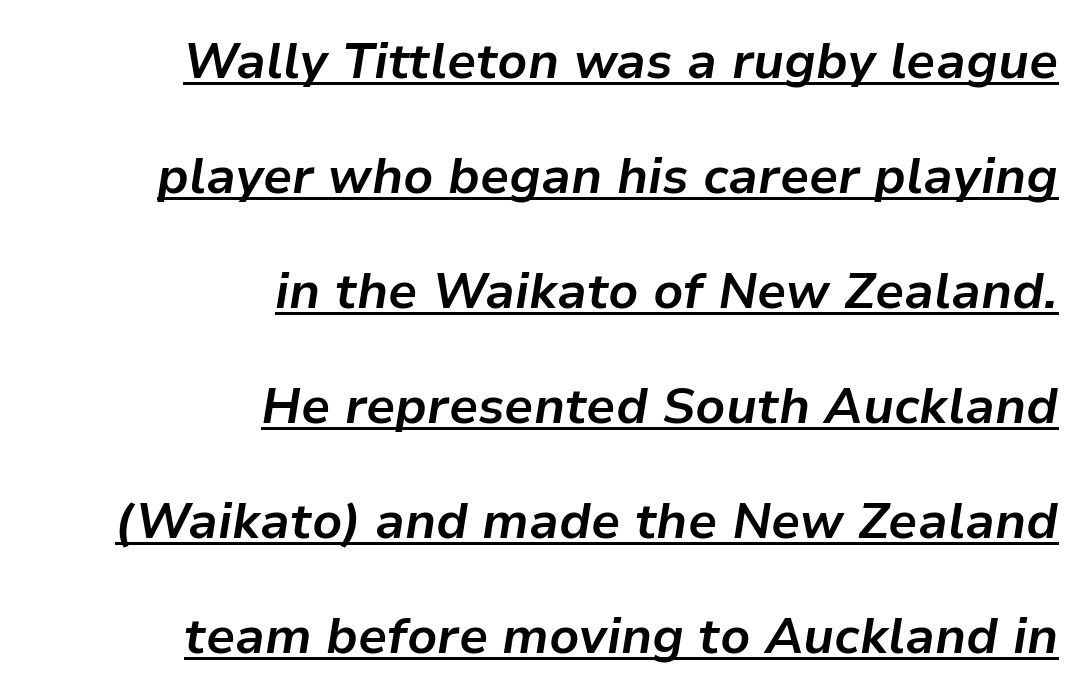
Q: Is the text bold? A: Yes.
Q: Is the text italic (slanted)? A: Yes, it leans right by about 9 degrees.
Q: Is the text underlined? A: Yes.
Q: How is the paragraph aligned? A: Right-aligned.
Q: Is the spacing between letters normal or unusually wide? A: Normal.
Q: Is the spacing between lines tight, normal or loose? A: Loose.
Q: Width (condensed, normal, or wide)? A: Normal.
Q: Stroke contrast? A: Low.
Q: x-height? A: Medium.
Q: Monospaced? A: No.
